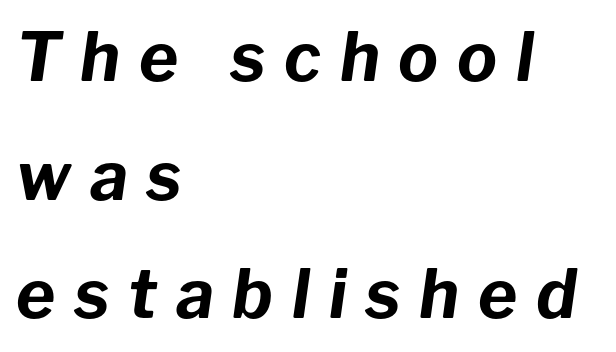
Q: Is the text bold? A: Yes.
Q: Is the text italic (slanted)? A: Yes, it leans right by about 8 degrees.
Q: Is the text underlined? A: No.
Q: How is the paragraph aligned? A: Left-aligned.
Q: Is the spacing between letters normal or unusually wide? A: Unusually wide.
Q: Width (condensed, normal, or wide)? A: Normal.
Q: Stroke contrast? A: Low.
Q: x-height? A: Medium.
Q: Monospaced? A: No.
